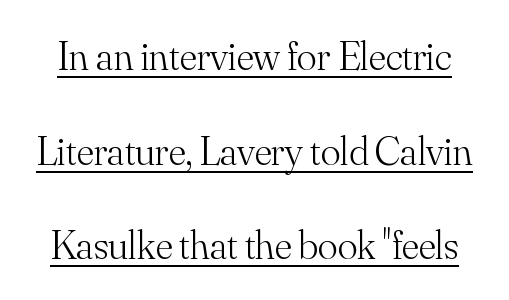
Q: Is the text bold? A: No.
Q: Is the text italic (slanted)? A: No, it is upright.
Q: Is the typeface a serif or a sans-serif typeface? A: Serif.
Q: Is the text underlined? A: Yes.
Q: Is the spacing between letters normal or unusually wide? A: Normal.
Q: Is the spacing between lines tight, normal or loose? A: Loose.
Q: Width (condensed, normal, or wide)? A: Normal.
Q: Stroke contrast? A: Medium.
Q: x-height? A: Small.
Q: Monospaced? A: No.
